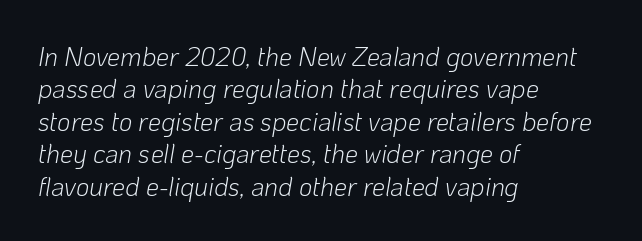
The image shows 26 px text type, italic (leaning right); set left-aligned, normal line spacing (1.25x), normal letter spacing, not underlined.
